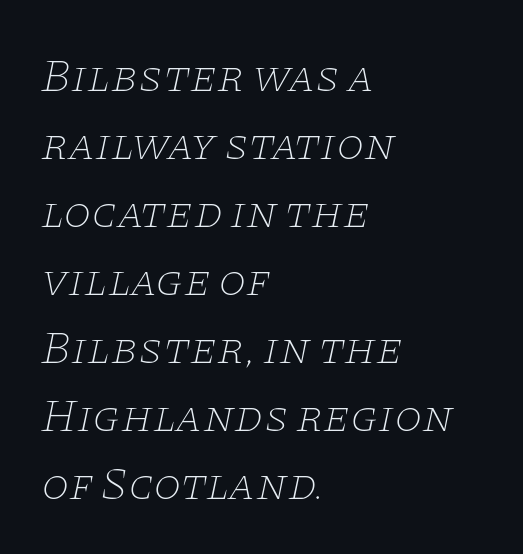
Each letter keeps its own natural width here, so spacing adapts to shape. Notice how descenders clear the ascenders below comfortably — that's standard leading. Does the type have serifs? Yes, each stem ends in a small foot. Posture: slanted. Teacher's note: observe the even left margin — that is flush-left alignment.
